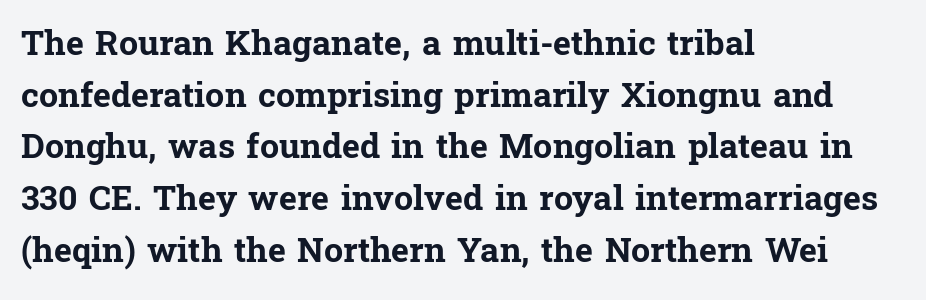
Q: Is the text bold? A: Yes.
Q: Is the text italic (slanted)? A: No, it is upright.
Q: Is the typeface a serif or a sans-serif typeface? A: Serif.
Q: Is the text underlined? A: No.
Q: How is the paragraph aligned? A: Left-aligned.
Q: Is the spacing between letters normal or unusually wide? A: Normal.
Q: Is the spacing between lines tight, normal or loose? A: Normal.
Q: Width (condensed, normal, or wide)? A: Normal.
Q: Stroke contrast? A: Low.
Q: x-height? A: Medium.
Q: Monospaced? A: No.
